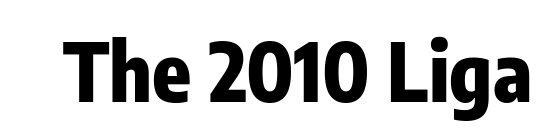
Q: Is the text bold? A: Yes.
Q: Is the text italic (slanted)? A: No, it is upright.
Q: Is the typeface a serif or a sans-serif typeface? A: Sans-serif.
Q: Is the text underlined? A: No.
Q: Is the spacing between letters normal or unusually wide? A: Normal.
Q: Width (condensed, normal, or wide)? A: Condensed.
Q: Stroke contrast? A: Low.
Q: x-height? A: Medium.
Q: Monospaced? A: No.
